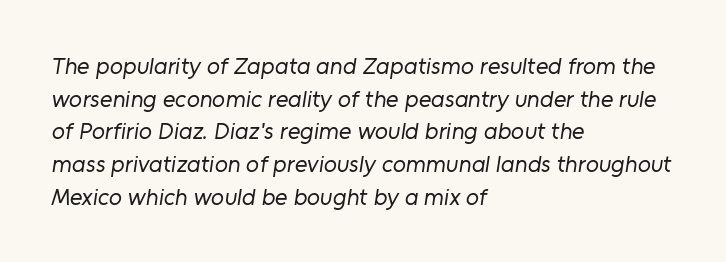
On a weight scale, this lands at 450 or below. The type is set solid horizontally, with unmodified tracking. Every row of glyphs begins at an identical x-position on the left. This rendering features lettering with no underline.
